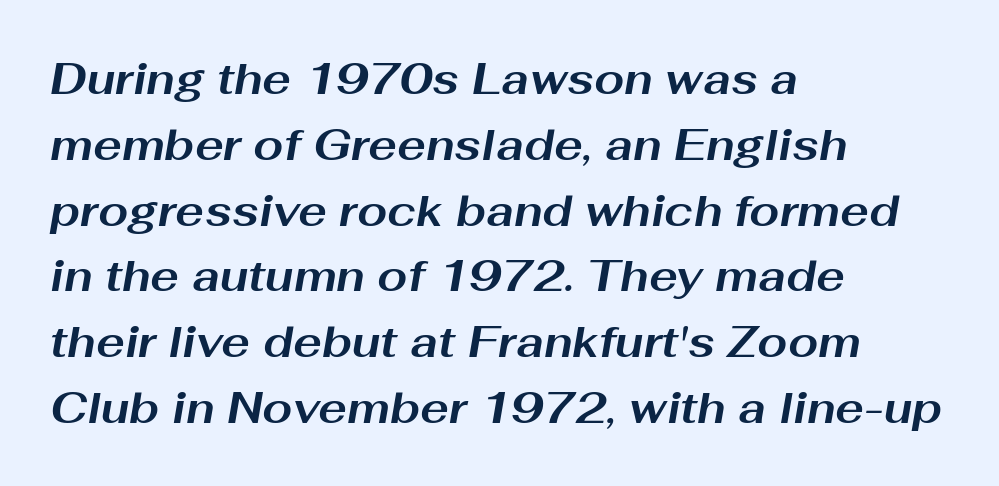
The image shows 43 px bold, wide type, italic (leaning right); set left-aligned, normal line spacing (1.53x), normal letter spacing, not underlined; medium stroke contrast and a medium x-height.
